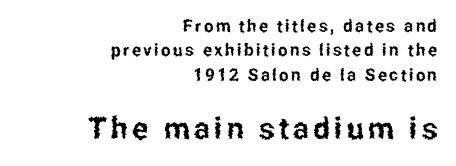
{"serif": "no", "italic": "no", "width": "condensed", "stroke_contrast": "low", "x_height": "medium", "monospaced": "no", "underline": "no", "align": "right", "line_spacing": "normal", "line_spacing_ratio": 1.43, "larger_block": "second", "size_ratio": 1.76, "glyph_px": 30}
